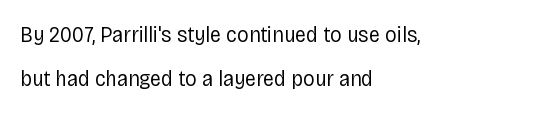
Q: Is the text bold? A: No.
Q: Is the text italic (slanted)? A: No, it is upright.
Q: Is the text underlined? A: No.
Q: How is the paragraph aligned? A: Left-aligned.
Q: Is the spacing between letters normal or unusually wide? A: Normal.
Q: Is the spacing between lines tight, normal or loose? A: Loose.
